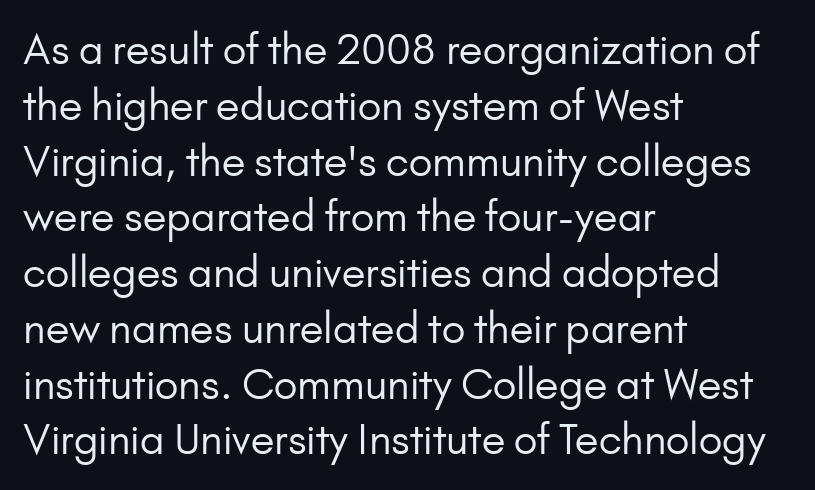
Q: Is the text bold? A: No.
Q: Is the text italic (slanted)? A: No, it is upright.
Q: Is the typeface a serif or a sans-serif typeface? A: Sans-serif.
Q: Is the text underlined? A: No.
Q: How is the paragraph aligned? A: Left-aligned.
Q: Is the spacing between letters normal or unusually wide? A: Normal.
Q: Is the spacing between lines tight, normal or loose? A: Normal.
Q: Width (condensed, normal, or wide)? A: Normal.
Q: Stroke contrast? A: Low.
Q: x-height? A: Small.
Q: Monospaced? A: No.
